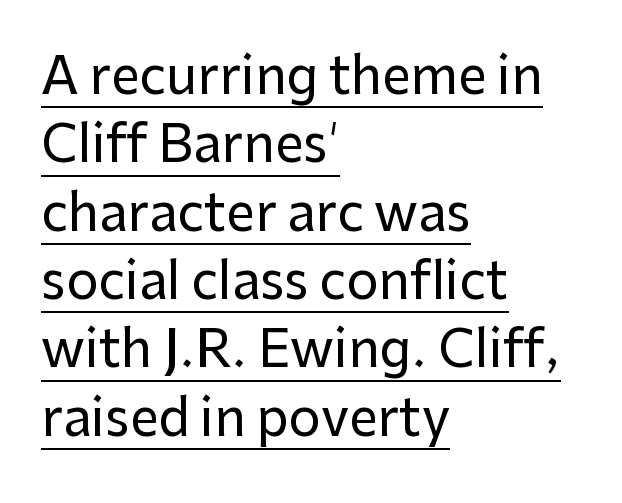
The image shows 51 px sans-serif type, upright; set left-aligned, normal line spacing (1.34x), normal letter spacing, underlined; low stroke contrast and a medium x-height.
